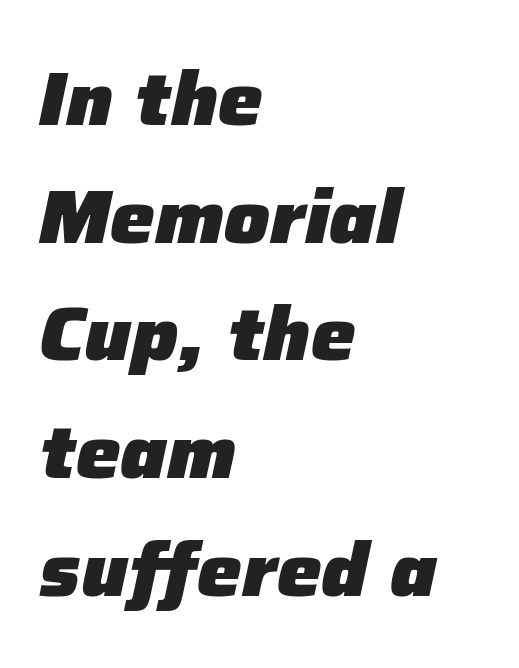
In terms of letterspacing, this is plain default setting. Heft: maximum for text — a bold. Horizontally, the lines are justified to the leading edge only. Normally led — the rows are evenly, conventionally spaced. Here the designer chose a conventional face with non-uniform glyph widths. The strip under each line holds only bare page.
